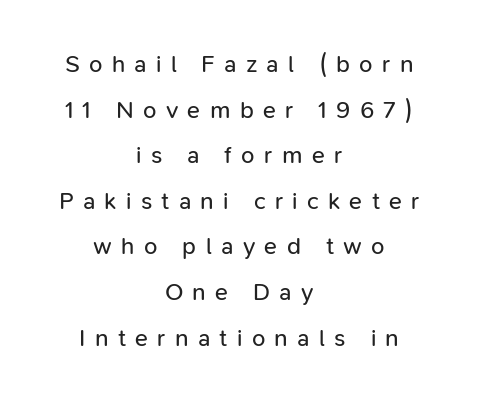
Q: Is the text bold? A: No.
Q: Is the text italic (slanted)? A: No, it is upright.
Q: Is the text underlined? A: No.
Q: How is the paragraph aligned? A: Centered.
Q: Is the spacing between letters normal or unusually wide? A: Unusually wide.
Q: Is the spacing between lines tight, normal or loose? A: Loose.
